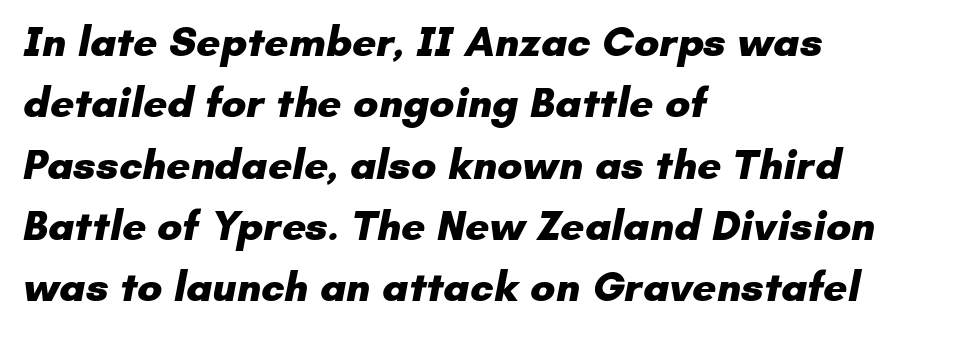
The glyphs have the mass of a bold cut. The rendering keeps characters at their native spacing. In terms of letterform style, serifs are entirely absent. The rendering uses natural spacing where letterforms have individual widths. Baseline-to-baseline distance is the conventional proportion of letter height.
